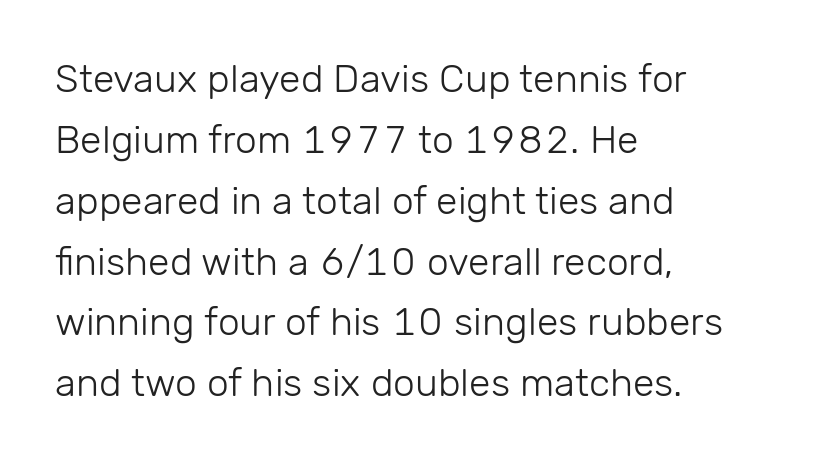
The image shows 39 px light sans-serif type, upright; set left-aligned, normal line spacing (1.56x), normal letter spacing, not underlined; low stroke contrast and a medium x-height.
